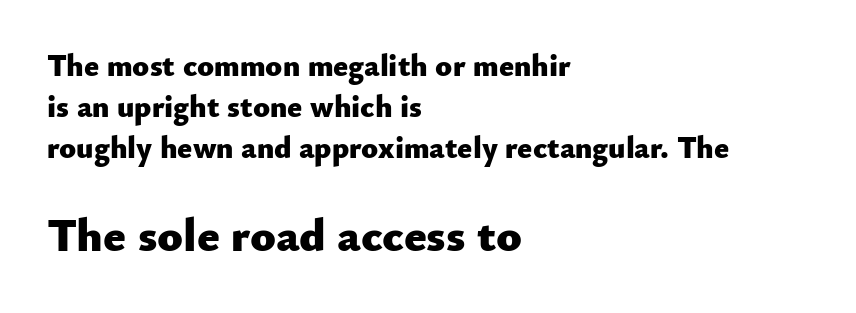
{"serif": "no", "italic": "no", "bold": "yes", "weight": "heavy", "width": "normal", "stroke_contrast": "low", "x_height": "small", "monospaced": "no", "underline": "no", "align": "left", "line_spacing": "normal", "line_spacing_ratio": 1.33, "letter_spacing": "normal", "letter_spacing_em": 0.0, "larger_block": "second", "size_ratio": 1.52, "glyph_px": 47}
